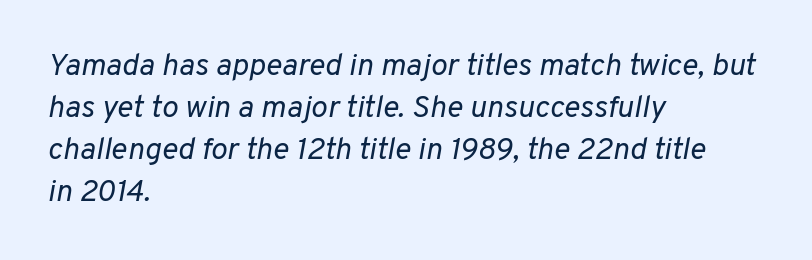
Q: Is the text bold? A: No.
Q: Is the text italic (slanted)? A: Yes, it leans right by about 10 degrees.
Q: Is the text underlined? A: No.
Q: How is the paragraph aligned? A: Left-aligned.
Q: Is the spacing between letters normal or unusually wide? A: Normal.
Q: Is the spacing between lines tight, normal or loose? A: Normal.
Q: Width (condensed, normal, or wide)? A: Normal.
Q: Stroke contrast? A: Low.
Q: x-height? A: Medium.
Q: Monospaced? A: No.
